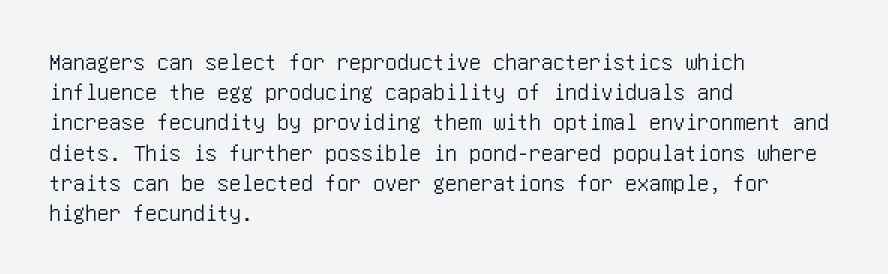
Leading: standard. Ascenders rise straight up at ninety degrees. The text block is weighted toward the left margin, trailing off unevenly rightward. Default kerning and tracking; the words read as compact shapes. Underlining? Definitely not there.
